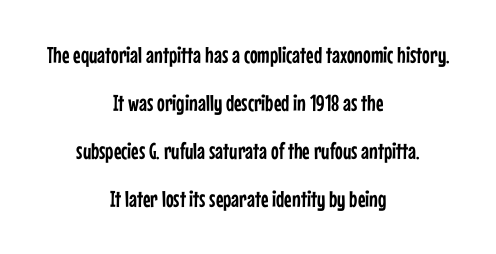
The image shows 23 px text type, upright; set centered, loose line spacing (2.09x), normal letter spacing, not underlined.
